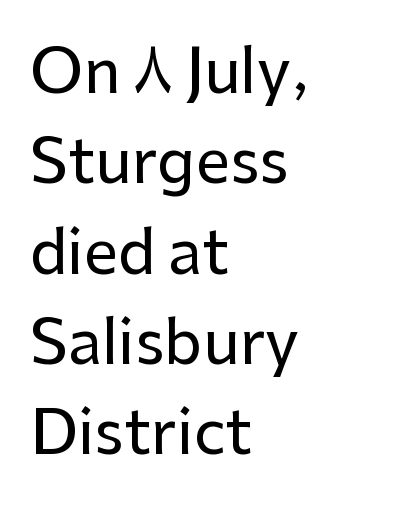
The image shows 61 px sans-serif type, upright; set left-aligned, normal line spacing (1.48x), normal letter spacing, not underlined; low stroke contrast and a medium x-height.
